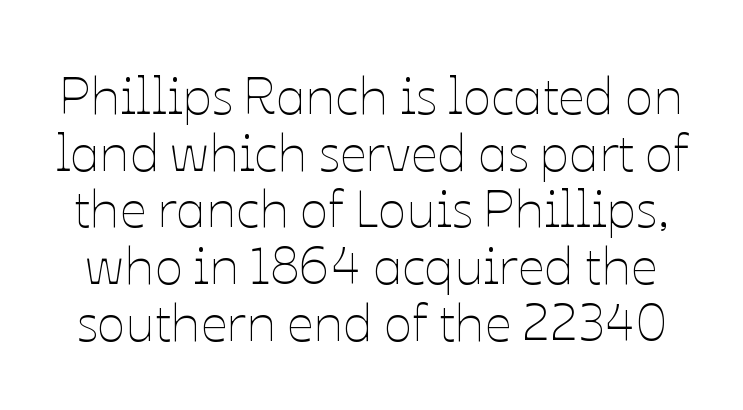
This sample has the flowing, uneven cadence of proportional lettering. The weight tops out at a normal text grade. Anything drawn beneath the words? Only blank space. These lines were composed using upright roman letters.
